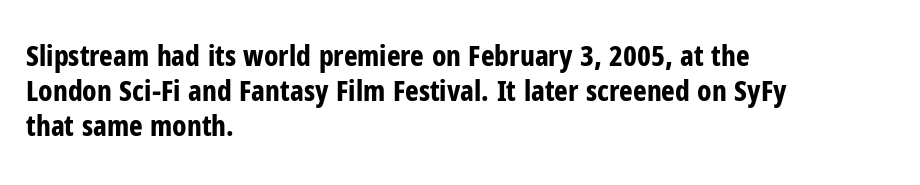
Q: Is the text bold? A: Yes.
Q: Is the text italic (slanted)? A: No, it is upright.
Q: Is the typeface a serif or a sans-serif typeface? A: Sans-serif.
Q: Is the text underlined? A: No.
Q: How is the paragraph aligned? A: Left-aligned.
Q: Is the spacing between letters normal or unusually wide? A: Normal.
Q: Width (condensed, normal, or wide)? A: Condensed.
Q: Stroke contrast? A: Low.
Q: x-height? A: Medium.
Q: Monospaced? A: No.
